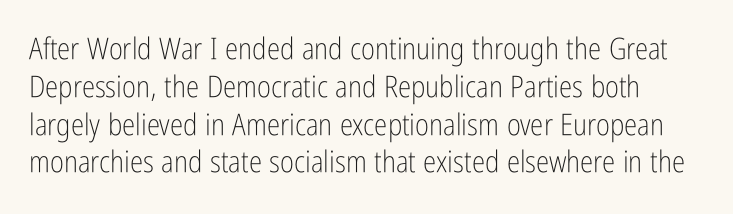
Q: Is the text bold? A: No.
Q: Is the text italic (slanted)? A: No, it is upright.
Q: Is the typeface a serif or a sans-serif typeface? A: Sans-serif.
Q: Is the text underlined? A: No.
Q: Is the spacing between letters normal or unusually wide? A: Normal.
Q: Is the spacing between lines tight, normal or loose? A: Normal.
Q: Width (condensed, normal, or wide)? A: Condensed.
Q: Stroke contrast? A: Low.
Q: x-height? A: Medium.
Q: Monospaced? A: No.
